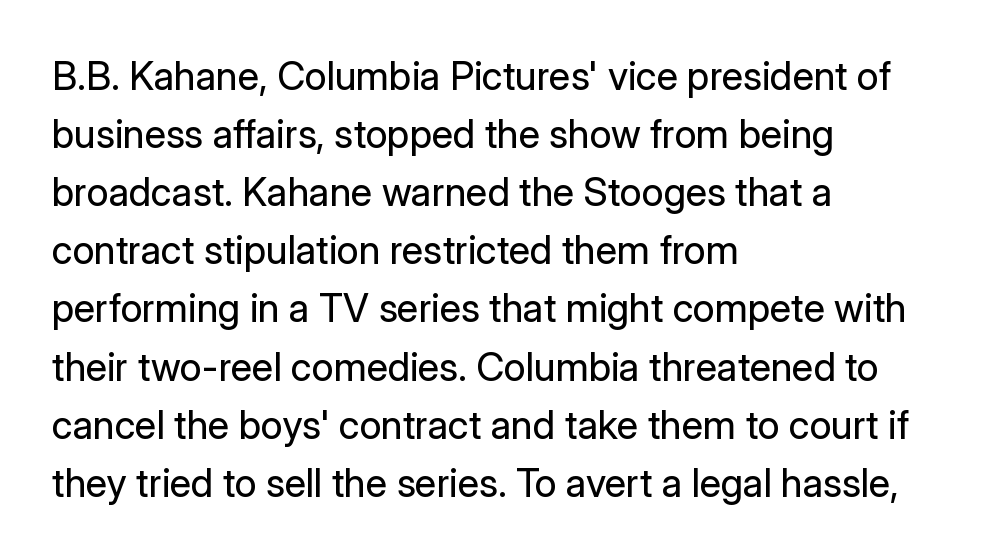
Q: Is the text bold? A: No.
Q: Is the text italic (slanted)? A: No, it is upright.
Q: Is the typeface a serif or a sans-serif typeface? A: Sans-serif.
Q: Is the text underlined? A: No.
Q: How is the paragraph aligned? A: Left-aligned.
Q: Is the spacing between letters normal or unusually wide? A: Normal.
Q: Is the spacing between lines tight, normal or loose? A: Normal.
Q: Width (condensed, normal, or wide)? A: Normal.
Q: Stroke contrast? A: Low.
Q: x-height? A: Medium.
Q: Monospaced? A: No.
